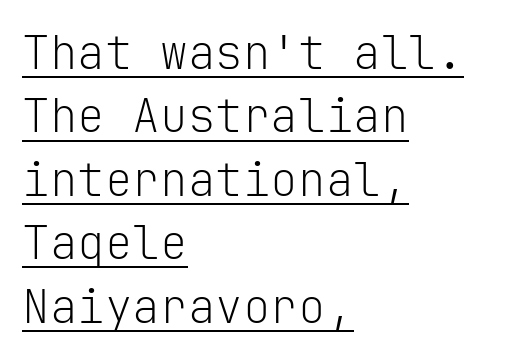
The lettering holds an erect, upright posture throughout. The cut favours lightness, reaching ordinary text weight at its darkest. The paragraph shown leans on its left margin. Does a line run under the words? Yes, clearly.
